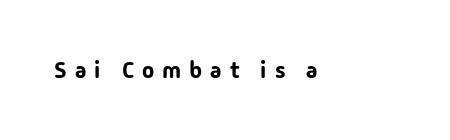
{"italic": "no", "underline": "no", "letter_spacing": "wide", "letter_spacing_em": 0.35, "glyph_px": 23}
